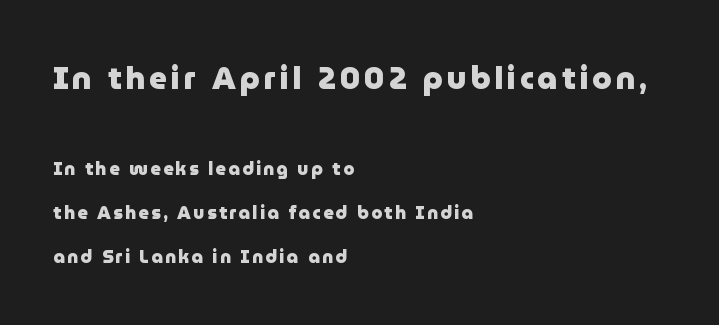
{"serif": "no", "italic": "no", "bold": "yes", "weight": "heavy", "width": "normal", "stroke_contrast": "low", "x_height": "medium", "monospaced": "no", "underline": "no", "align": "left", "line_spacing": "loose", "line_spacing_ratio": 2.45, "larger_block": "first", "size_ratio": 1.72, "glyph_px": 31}
